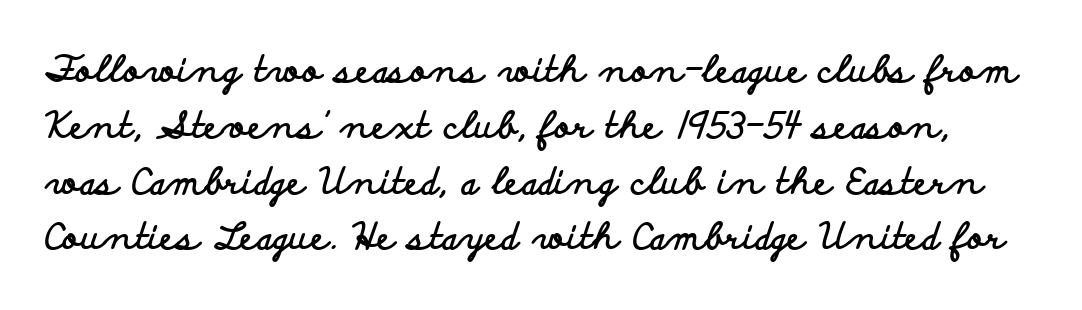
{"serif": "no", "bold": "yes", "weight": "bold", "width": "wide", "stroke_contrast": "low", "x_height": "small", "monospaced": "no", "underline": "no", "line_spacing": "normal", "line_spacing_ratio": 1.55, "letter_spacing": "normal", "letter_spacing_em": 0.0, "glyph_px": 36}
